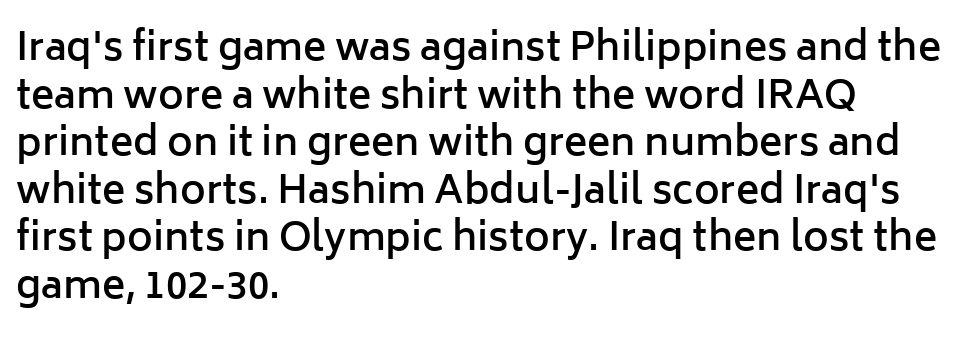
A somewhat darkened texture: the type is semibold rather than bold. The letters advance in unequal steps, a hallmark of proportional type. Notice how the passage keeps a crisp vertical edge on the left only. Students, note that the glyphs here touch the page at normal intervals. The font's upright variant was chosen for this text. Regarding serifs, this sample does without them.
